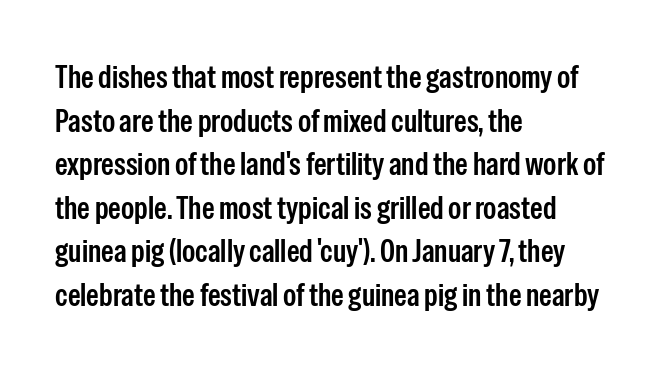
{"serif": "no", "italic": "no", "width": "condensed", "stroke_contrast": "low", "x_height": "medium", "monospaced": "no", "underline": "no", "align": "left", "line_spacing": "normal", "line_spacing_ratio": 1.36, "letter_spacing": "normal", "letter_spacing_em": 0.0, "glyph_px": 32}
